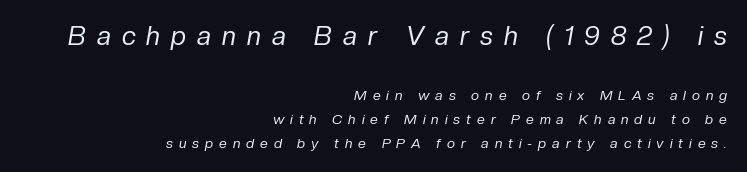
Q: Is the text bold? A: No.
Q: Is the text italic (slanted)? A: Yes, it leans right by about 10 degrees.
Q: Is the text underlined? A: No.
Q: How is the paragraph aligned? A: Right-aligned.
Q: Is the spacing between letters normal or unusually wide? A: Unusually wide.
Q: Which block of text is set in a larger size, the first (top) or the second (bottom)? A: The first (top) one.
